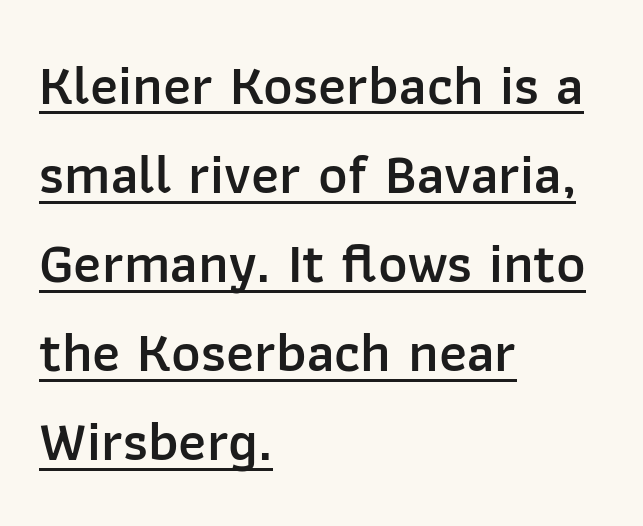
{"serif": "no", "italic": "no", "bold": "semi", "weight": "semibold", "width": "normal", "stroke_contrast": "low", "x_height": "medium", "monospaced": "no", "underline": "yes", "align": "left", "line_spacing": "normal", "line_spacing_ratio": 1.59, "letter_spacing": "normal", "letter_spacing_em": 0.0, "glyph_px": 56}
